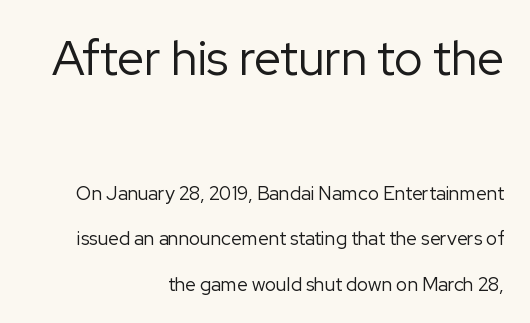
Q: Is the text bold? A: No.
Q: Is the text italic (slanted)? A: No, it is upright.
Q: Is the typeface a serif or a sans-serif typeface? A: Sans-serif.
Q: Is the text underlined? A: No.
Q: How is the paragraph aligned? A: Right-aligned.
Q: Is the spacing between letters normal or unusually wide? A: Normal.
Q: Is the spacing between lines tight, normal or loose? A: Loose.
Q: Which block of text is set in a larger size, the first (top) or the second (bottom)? A: The first (top) one.
Q: Width (condensed, normal, or wide)? A: Normal.
Q: Stroke contrast? A: Low.
Q: x-height? A: Medium.
Q: Monospaced? A: No.
